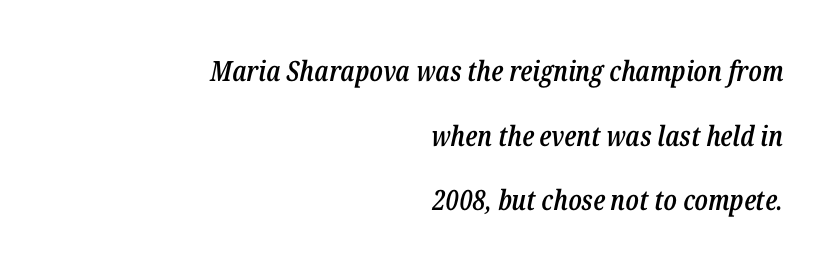
Q: Is the text bold? A: Semi-bold.
Q: Is the text italic (slanted)? A: Yes, it leans right by about 12 degrees.
Q: Is the text underlined? A: No.
Q: How is the paragraph aligned? A: Right-aligned.
Q: Is the spacing between letters normal or unusually wide? A: Normal.
Q: Is the spacing between lines tight, normal or loose? A: Loose.
Q: Width (condensed, normal, or wide)? A: Condensed.
Q: Stroke contrast? A: Low.
Q: x-height? A: Medium.
Q: Monospaced? A: No.
